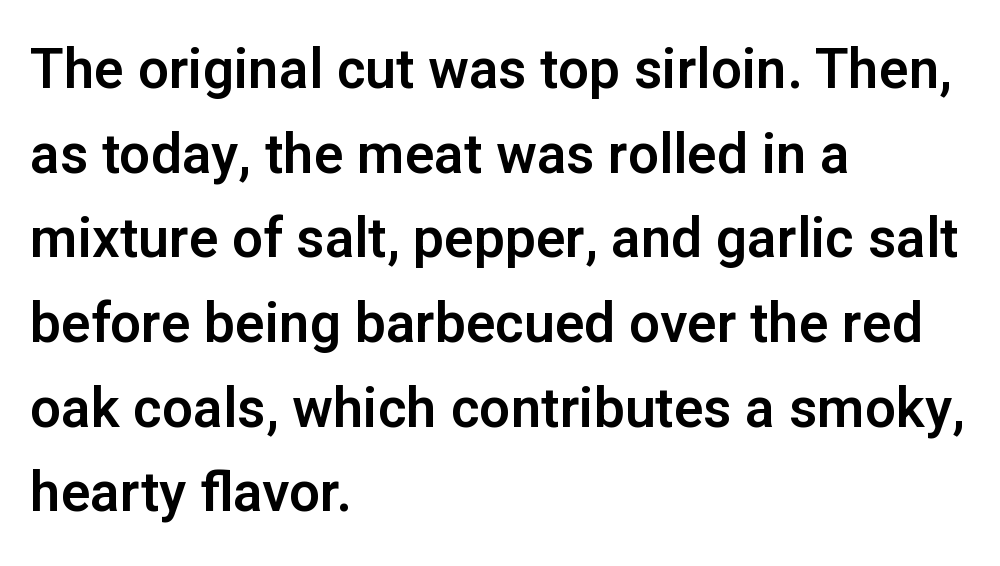
{"serif": "no", "italic": "no", "width": "normal", "stroke_contrast": "low", "x_height": "medium", "monospaced": "no", "underline": "no", "align": "left", "line_spacing": "normal", "line_spacing_ratio": 1.54, "letter_spacing": "normal", "letter_spacing_em": 0.0, "glyph_px": 55}
